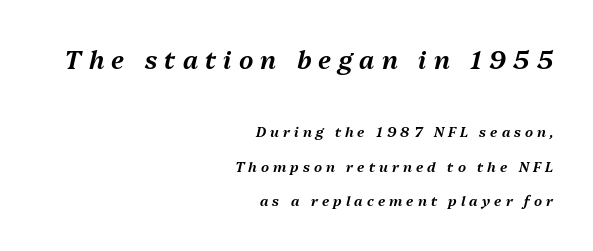
Is there much room between lines? Yes — plenty of vertical air separates them. Yep, that's italic — everything's leaning. Tracking here is generous; glyphs stand well apart from one another. Note: larger setting up top, smaller setting below. The typesetter chose a ragged-left arrangement here.
